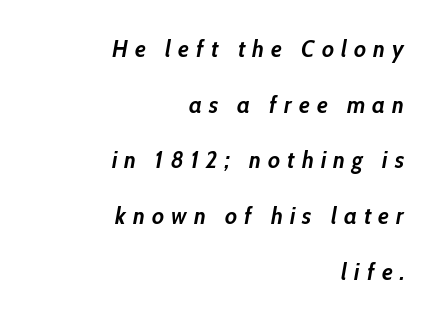
Q: Is the text bold? A: Yes.
Q: Is the text italic (slanted)? A: Yes, it leans right by about 10 degrees.
Q: Is the text underlined? A: No.
Q: How is the paragraph aligned? A: Right-aligned.
Q: Is the spacing between letters normal or unusually wide? A: Unusually wide.
Q: Is the spacing between lines tight, normal or loose? A: Loose.
